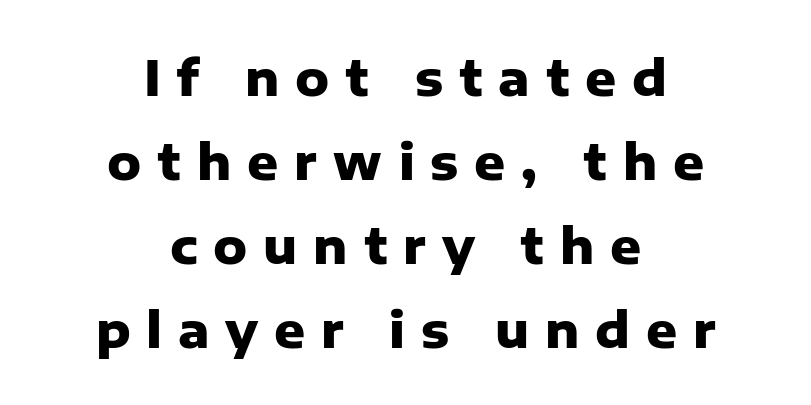
{"serif": "no", "italic": "no", "bold": "yes", "weight": "heavy", "width": "normal", "stroke_contrast": "low", "x_height": "medium", "monospaced": "no", "underline": "no", "align": "center", "line_spacing_ratio": 1.75, "letter_spacing": "wide", "letter_spacing_em": 0.33, "glyph_px": 48}
